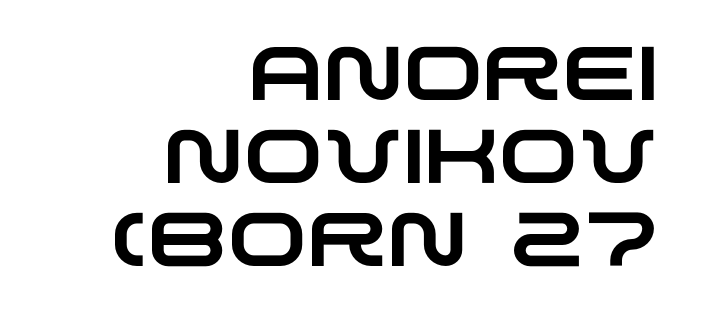
Looks like regular typesetting: each glyph gets only the width it needs. This sample trades vertical openness for compactness between lines. The glyphs in this specimen are sans serif. What stands out about the letter spacing? Nothing — it is the standard amount.
